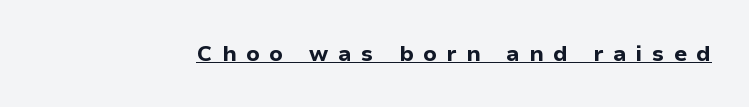
Q: Is the text bold? A: Yes.
Q: Is the text italic (slanted)? A: No, it is upright.
Q: Is the text underlined? A: Yes.
Q: Is the spacing between letters normal or unusually wide? A: Unusually wide.
